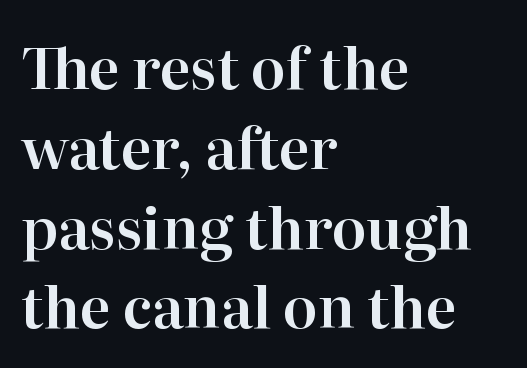
The letters stand straight up with perfectly vertical stems. The passage shown is typed in a proportional face where columns would drift. The rendering keeps characters at their native spacing. The rag falls on the right side of this text block. The typeface chosen for these lines features serifs. The block of text has a typical density, with ordinary space between rows.
